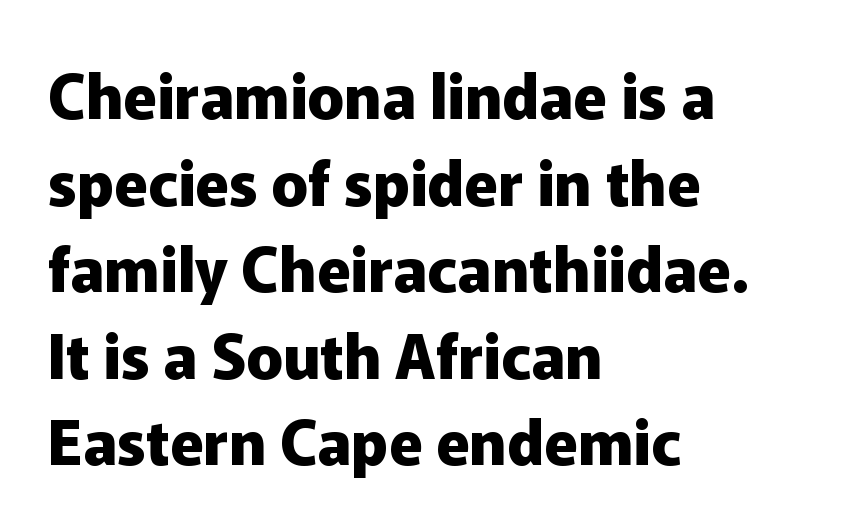
If you measured baseline to baseline, you'd find a middling distance. Do the characters align in a grid? No, the font is proportional. Any mark beneath the type? The region is blank. Heavy, bold letterforms. In terms of letterspacing, this is plain default setting.
